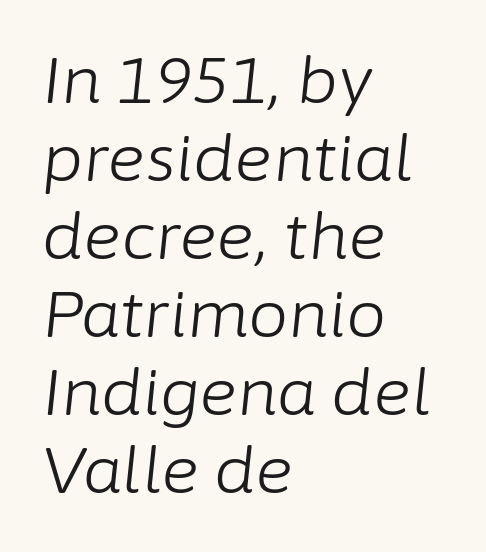
The image shows 64 px light type, italic (leaning right); set left-aligned, line spacing 1.22x, normal letter spacing, not underlined; low stroke contrast and a medium x-height.
